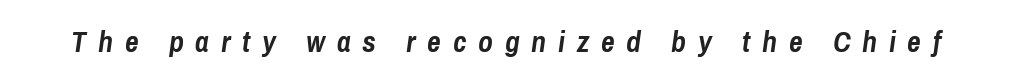
The image shows 30 px semibold, condensed type, italic (leaning right); set unusually wide letter spacing (+0.39 em), not underlined; low stroke contrast and a medium x-height.
